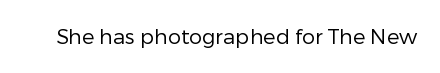
The passage shown is not underscored anywhere. The font's upright variant was chosen for this text. Stems here are at most as thick as an everyday book face. Observe the ordinary spacing: letters are neighbours, not strangers.
